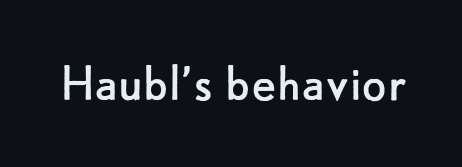
{"serif": "no", "italic": "no", "bold": "no", "weight": "regular", "width": "normal", "stroke_contrast": "low", "x_height": "small", "monospaced": "no", "underline": "no", "letter_spacing": "normal", "letter_spacing_em": 0.0, "glyph_px": 58}
